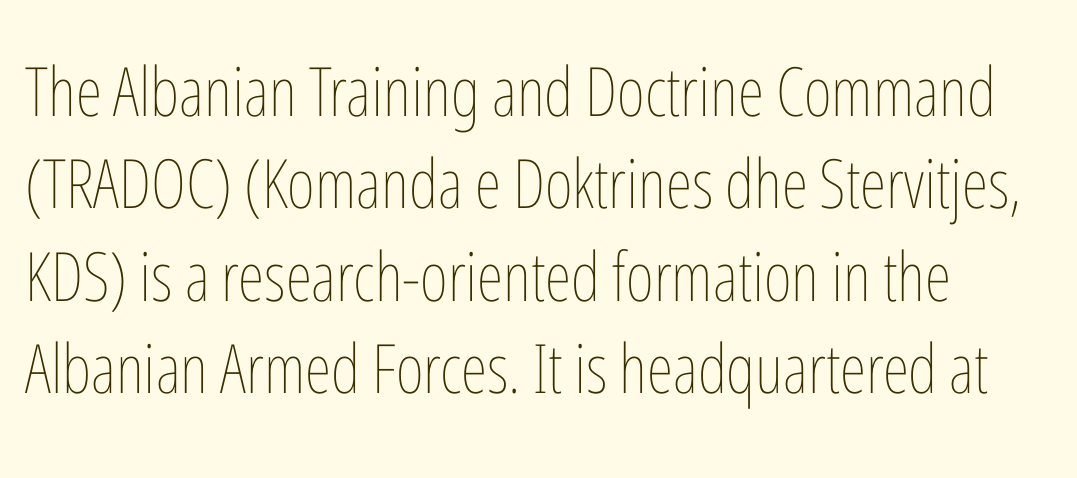
{"italic": "no", "bold": "no", "weight": "thin", "width": "condensed", "stroke_contrast": "low", "x_height": "medium", "monospaced": "no", "underline": "no", "line_spacing": "normal", "line_spacing_ratio": 1.36, "letter_spacing": "normal", "letter_spacing_em": 0.0, "glyph_px": 68}
